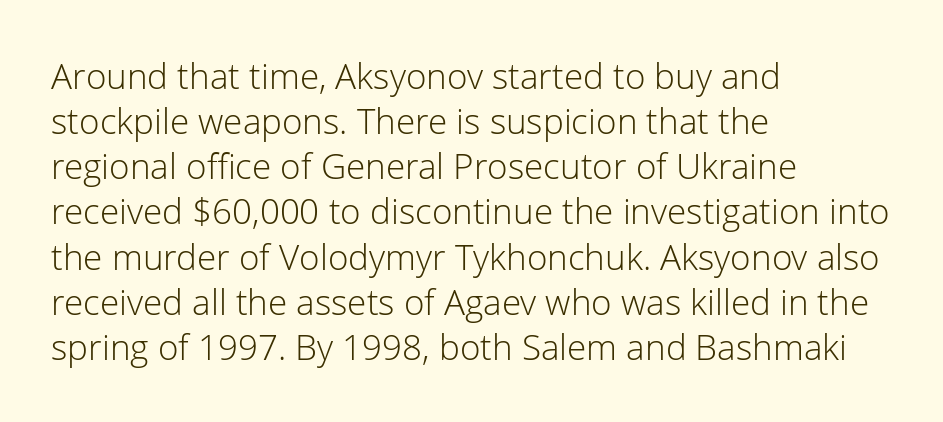
The passage shown is not underscored anywhere. Students, observe: this is what conventionally led text looks like. Each letter keeps its own natural width here, so spacing adapts to shape. Are there feet on the stems? There aren't — it's a sans. These glyphs show unthickened strokes, regular width or finer. How are the letters spaced? Ordinarily, with no added tracking.
